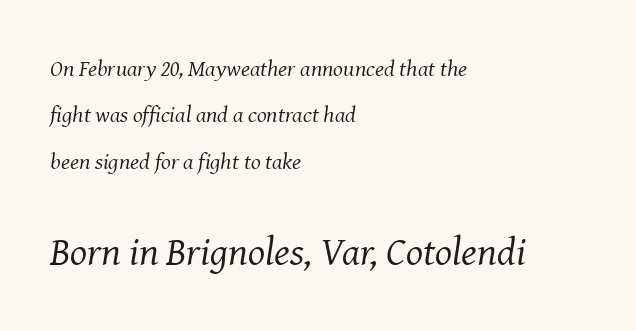
The image shows 40 px regular-weight serif type, italic (leaning right); set left-aligned, loose line spacing (2.02x), normal letter spacing, not underlined; the second (bottom) block is 1.74x larger; medium stroke contrast and a medium x-height.
